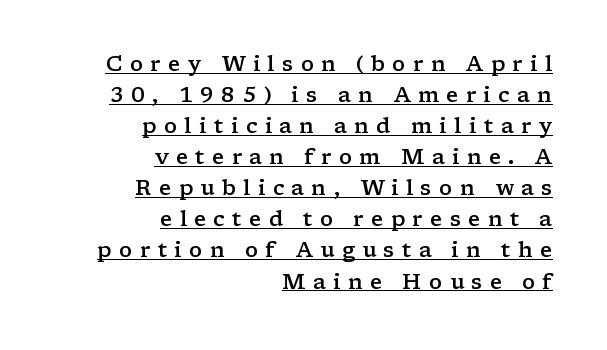
{"italic": "no", "bold": "semi", "underline": "yes", "align": "right", "line_spacing": "normal", "line_spacing_ratio": 1.48, "letter_spacing": "wide", "letter_spacing_em": 0.35, "glyph_px": 21}
